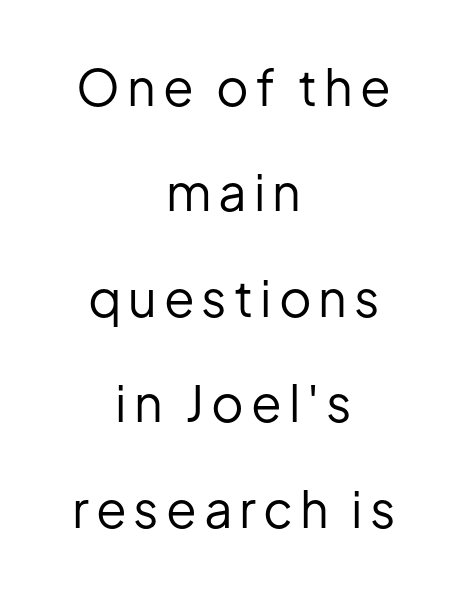
{"serif": "no", "italic": "no", "bold": "no", "weight": "regular", "width": "normal", "stroke_contrast": "low", "x_height": "medium", "monospaced": "no", "underline": "no", "align": "center", "line_spacing": "loose", "line_spacing_ratio": 2.11, "glyph_px": 50}
